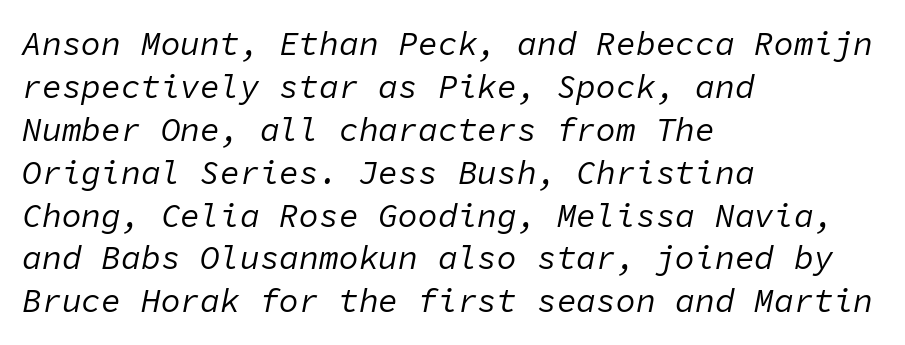
Horizontally, the lines are justified to the leading edge only. The line texture is even and compact thanks to regular tracking. Unmarked baselines from the first word to the last. The font sits on the lighter half of the weight spectrum, regular included. The space between consecutive lines is moderate.
